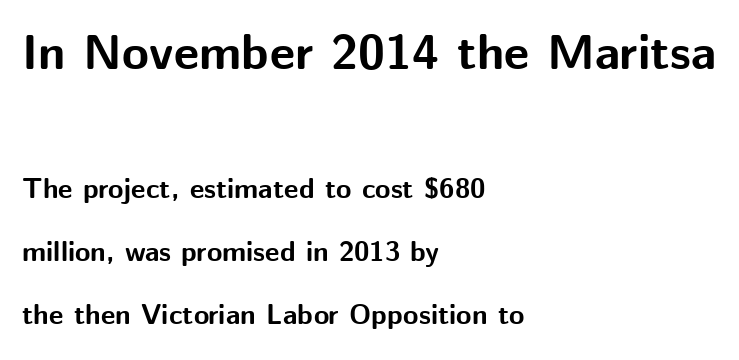
Q: Is the text bold? A: Yes.
Q: Is the text italic (slanted)? A: No, it is upright.
Q: Is the typeface a serif or a sans-serif typeface? A: Sans-serif.
Q: Is the text underlined? A: No.
Q: How is the paragraph aligned? A: Left-aligned.
Q: Is the spacing between letters normal or unusually wide? A: Normal.
Q: Is the spacing between lines tight, normal or loose? A: Loose.
Q: Which block of text is set in a larger size, the first (top) or the second (bottom)? A: The first (top) one.
Q: Width (condensed, normal, or wide)? A: Normal.
Q: Stroke contrast? A: Medium.
Q: x-height? A: Medium.
Q: Monospaced? A: No.
